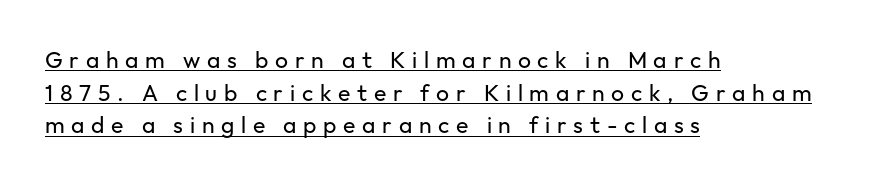
{"italic": "no", "bold": "no", "underline": "yes", "align": "left", "line_spacing": "normal", "line_spacing_ratio": 1.42, "letter_spacing": "wide", "letter_spacing_em": 0.29, "glyph_px": 23}
